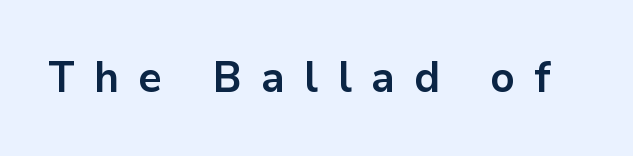
Typesetter's note: full bold, strokes at maximum text heaviness. Character widths vary here, with narrow letters taking less room than wide ones. Bare-footed words on every line. The characters display no serif detailing; their extremities are plain.
